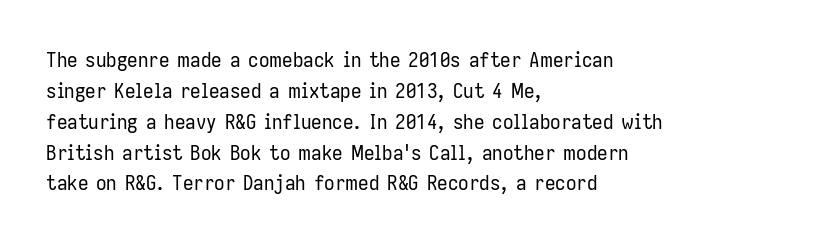
{"italic": "no", "bold": "no", "underline": "no", "align": "left", "line_spacing": "normal", "line_spacing_ratio": 1.47, "letter_spacing": "normal", "letter_spacing_em": 0.0, "glyph_px": 21}
